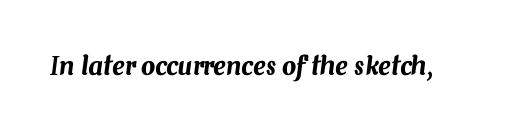
The image shows 25 px text type, italic (leaning right); set normal letter spacing, not underlined.
